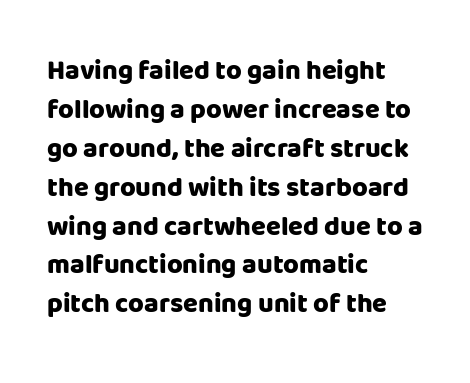
{"italic": "no", "bold": "yes", "underline": "no", "align": "left", "line_spacing": "normal", "line_spacing_ratio": 1.44, "letter_spacing": "normal", "letter_spacing_em": 0.0, "glyph_px": 27}
